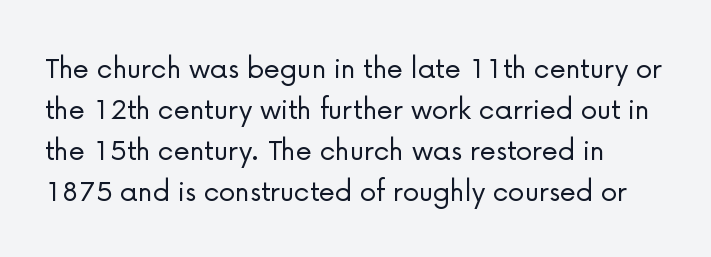
The image shows 33 px light sans-serif type, upright; set line spacing 1.24x, normal letter spacing, not underlined; low stroke contrast and a medium x-height.
